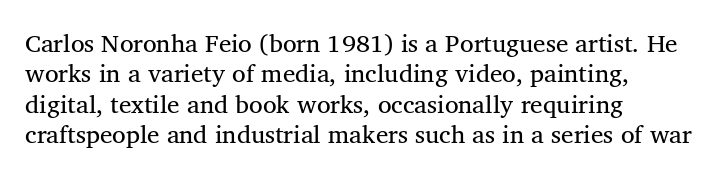
Q: Is the text bold? A: No.
Q: Is the text italic (slanted)? A: No, it is upright.
Q: Is the text underlined? A: No.
Q: How is the paragraph aligned? A: Left-aligned.
Q: Is the spacing between letters normal or unusually wide? A: Normal.
